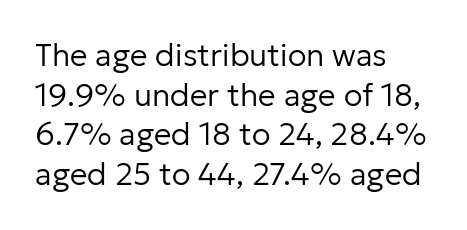
Q: Is the text bold? A: No.
Q: Is the text italic (slanted)? A: No, it is upright.
Q: Is the typeface a serif or a sans-serif typeface? A: Sans-serif.
Q: Is the text underlined? A: No.
Q: How is the paragraph aligned? A: Left-aligned.
Q: Is the spacing between letters normal or unusually wide? A: Normal.
Q: Is the spacing between lines tight, normal or loose? A: Normal.
Q: Width (condensed, normal, or wide)? A: Normal.
Q: Stroke contrast? A: Low.
Q: x-height? A: Medium.
Q: Monospaced? A: No.
